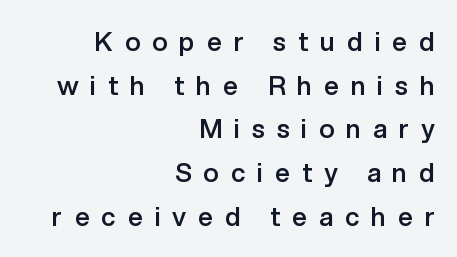
Q: Is the text bold? A: Semi-bold.
Q: Is the text italic (slanted)? A: No, it is upright.
Q: Is the text underlined? A: No.
Q: How is the paragraph aligned? A: Right-aligned.
Q: Is the spacing between letters normal or unusually wide? A: Unusually wide.
Q: Is the spacing between lines tight, normal or loose? A: Normal.
